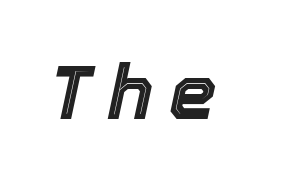
{"italic": "yes", "lean": "right", "slant_degrees": 12, "width": "normal", "x_height": "medium", "monospaced": "no", "underline": "no", "letter_spacing": "wide", "letter_spacing_em": 0.21, "glyph_px": 76}
